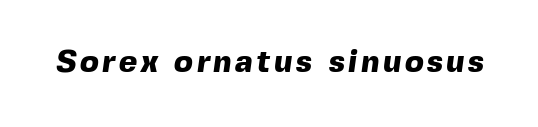
Q: Is the text bold? A: Yes.
Q: Is the typeface a serif or a sans-serif typeface? A: Sans-serif.
Q: Is the text underlined? A: No.
Q: Width (condensed, normal, or wide)? A: Normal.
Q: x-height? A: Medium.
Q: Monospaced? A: No.
